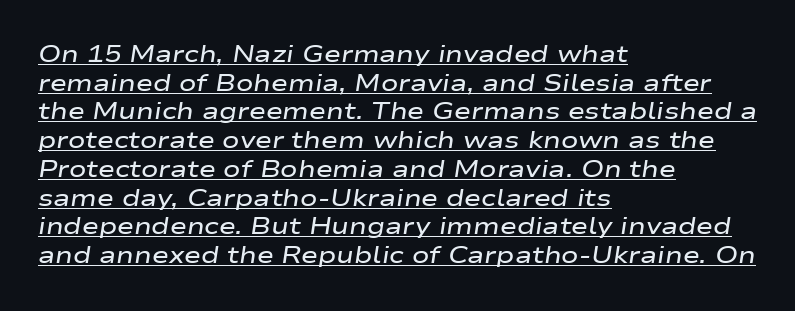
Q: Is the text bold? A: Semi-bold.
Q: Is the text italic (slanted)? A: Yes, it leans right by about 9 degrees.
Q: Is the text underlined? A: Yes.
Q: How is the paragraph aligned? A: Left-aligned.
Q: Is the spacing between letters normal or unusually wide? A: Normal.
Q: Is the spacing between lines tight, normal or loose? A: Normal.
